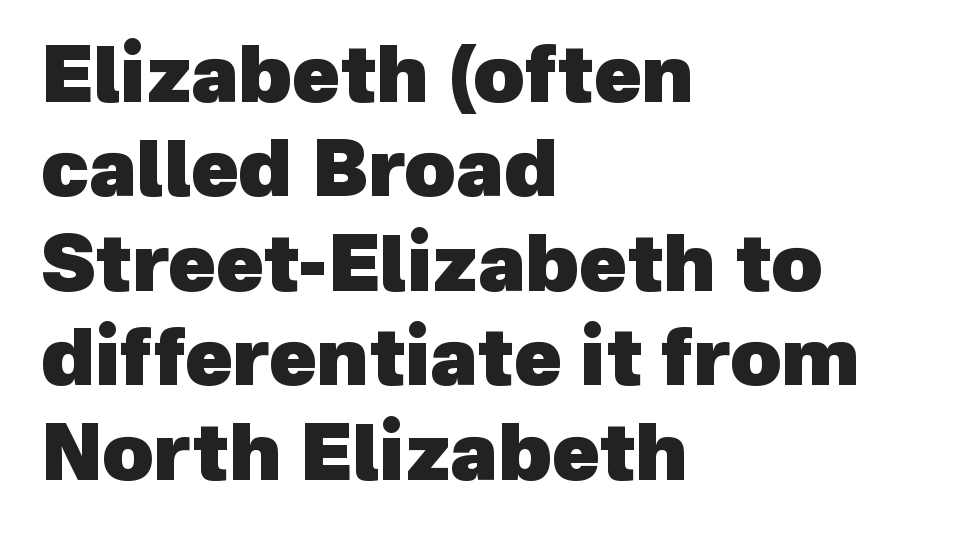
The rendering keeps characters at their native spacing. No feet cap the strokes, marking this as sans-serif type. This sample is left-justified, so line endings fall wherever the words run out. Character widths vary here, with narrow letters taking less room than wide ones. The glyphs are unaccompanied by any horizontal stroke below them. How heavy is the stroke? Heavy — this is a bold.
